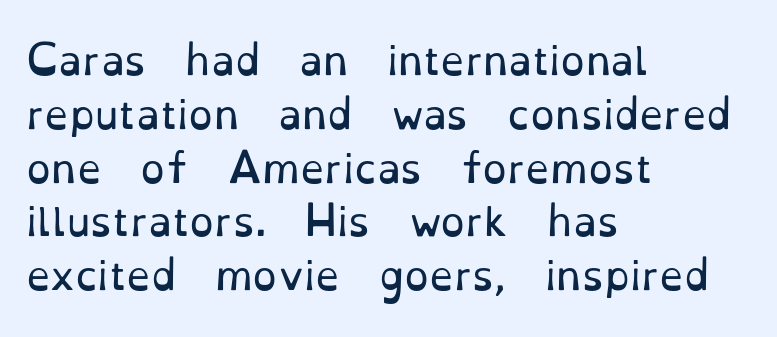
Q: Is the text bold? A: No.
Q: Is the text italic (slanted)? A: No, it is upright.
Q: Is the typeface a serif or a sans-serif typeface? A: Sans-serif.
Q: Is the text underlined? A: No.
Q: How is the paragraph aligned? A: Left-aligned.
Q: Is the spacing between letters normal or unusually wide? A: Normal.
Q: Is the spacing between lines tight, normal or loose? A: Normal.
Q: Width (condensed, normal, or wide)? A: Normal.
Q: Stroke contrast? A: Low.
Q: x-height? A: Small.
Q: Monospaced? A: No.
